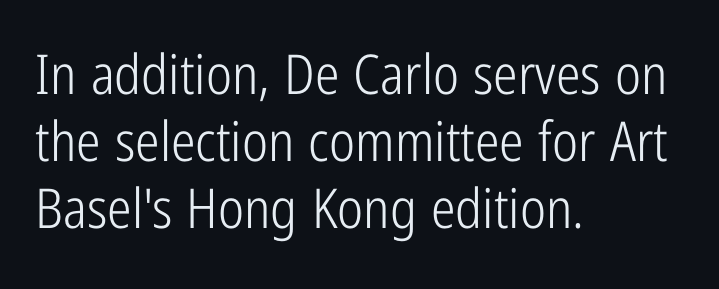
{"serif": "no", "italic": "no", "bold": "no", "weight": "light", "width": "condensed", "stroke_contrast": "low", "x_height": "medium", "monospaced": "no", "underline": "no", "align": "left", "line_spacing_ratio": 1.22, "letter_spacing": "normal", "letter_spacing_em": 0.0, "glyph_px": 55}
